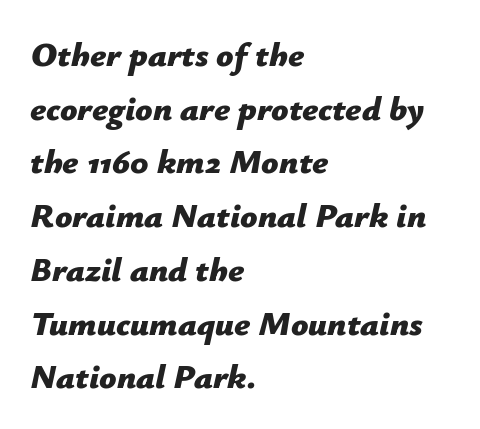
Q: Is the text bold? A: Yes.
Q: Is the text italic (slanted)? A: Yes, it leans right by about 12 degrees.
Q: Is the text underlined? A: No.
Q: How is the paragraph aligned? A: Left-aligned.
Q: Is the spacing between letters normal or unusually wide? A: Normal.
Q: Is the spacing between lines tight, normal or loose? A: Normal.
Q: Width (condensed, normal, or wide)? A: Normal.
Q: Stroke contrast? A: Low.
Q: x-height? A: Medium.
Q: Monospaced? A: No.
